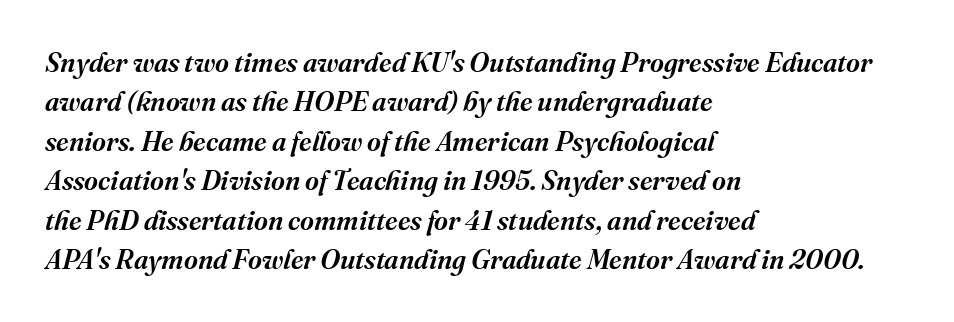
The image shows 27 px text type, italic (leaning right); set left-aligned, normal line spacing (1.46x), normal letter spacing, not underlined.
